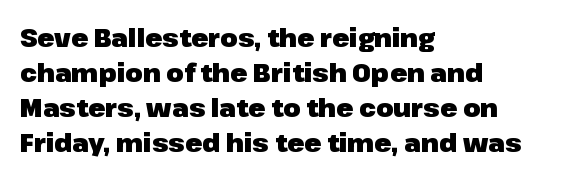
The image shows 25 px bold type, upright; set left-aligned, normal line spacing (1.4x), normal letter spacing, not underlined.
